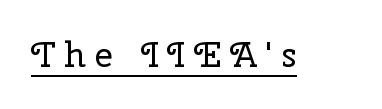
{"serif": "yes", "italic": "no", "bold": "no", "weight": "regular", "width": "normal", "stroke_contrast": "low", "x_height": "medium", "monospaced": "no", "underline": "yes", "letter_spacing": "wide", "letter_spacing_em": 0.25, "glyph_px": 35}
